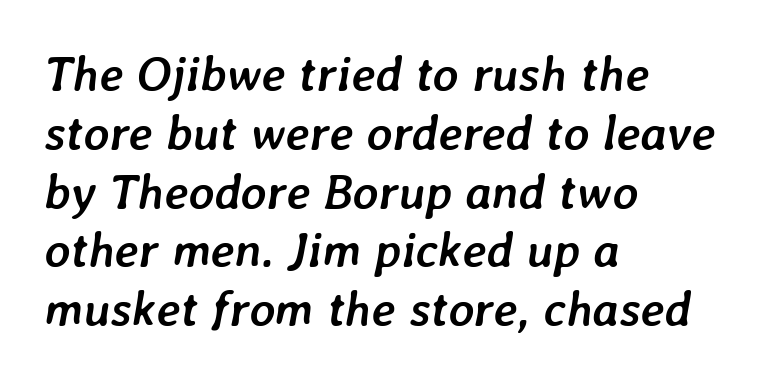
The image shows 49 px semibold type, italic (leaning right); set left-aligned, line spacing 1.2x, normal letter spacing, not underlined; low stroke contrast and a medium x-height.
